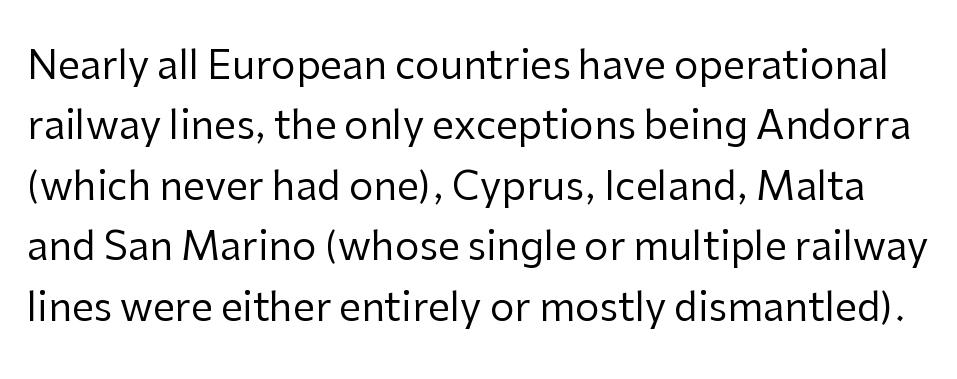
{"serif": "no", "italic": "no", "bold": "no", "weight": "regular", "width": "normal", "stroke_contrast": "low", "x_height": "medium", "monospaced": "no", "underline": "no", "line_spacing": "normal", "line_spacing_ratio": 1.55, "letter_spacing": "normal", "letter_spacing_em": 0.0, "glyph_px": 39}
